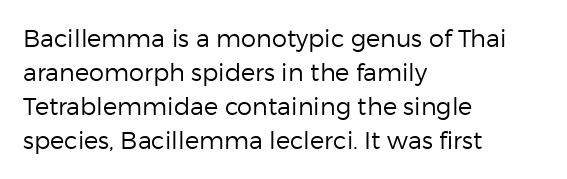
The image shows 24 px text type, upright; set left-aligned, normal line spacing (1.42x), normal letter spacing, not underlined.
